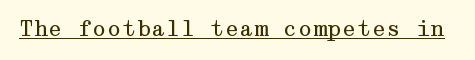
Q: Is the text bold? A: No.
Q: Is the text italic (slanted)? A: No, it is upright.
Q: Is the text underlined? A: Yes.
Q: Is the spacing between letters normal or unusually wide? A: Normal.
